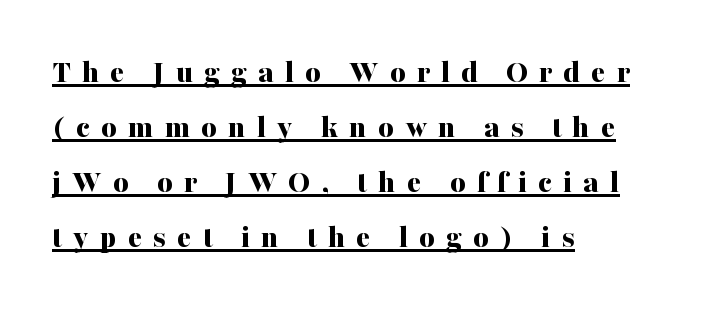
Q: Is the text bold? A: Yes.
Q: Is the text italic (slanted)? A: No, it is upright.
Q: Is the typeface a serif or a sans-serif typeface? A: Serif.
Q: Is the text underlined? A: Yes.
Q: How is the paragraph aligned? A: Left-aligned.
Q: Is the spacing between letters normal or unusually wide? A: Unusually wide.
Q: Is the spacing between lines tight, normal or loose? A: Normal.
Q: Width (condensed, normal, or wide)? A: Normal.
Q: Stroke contrast? A: Medium.
Q: x-height? A: Medium.
Q: Monospaced? A: No.
